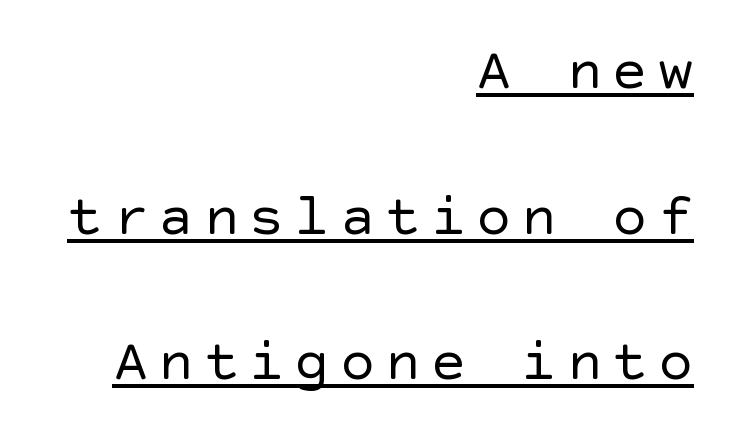
The image shows 59 px regular-weight sans-serif type, upright; set right-aligned, loose line spacing (2.47x), underlined; a large x-height.
